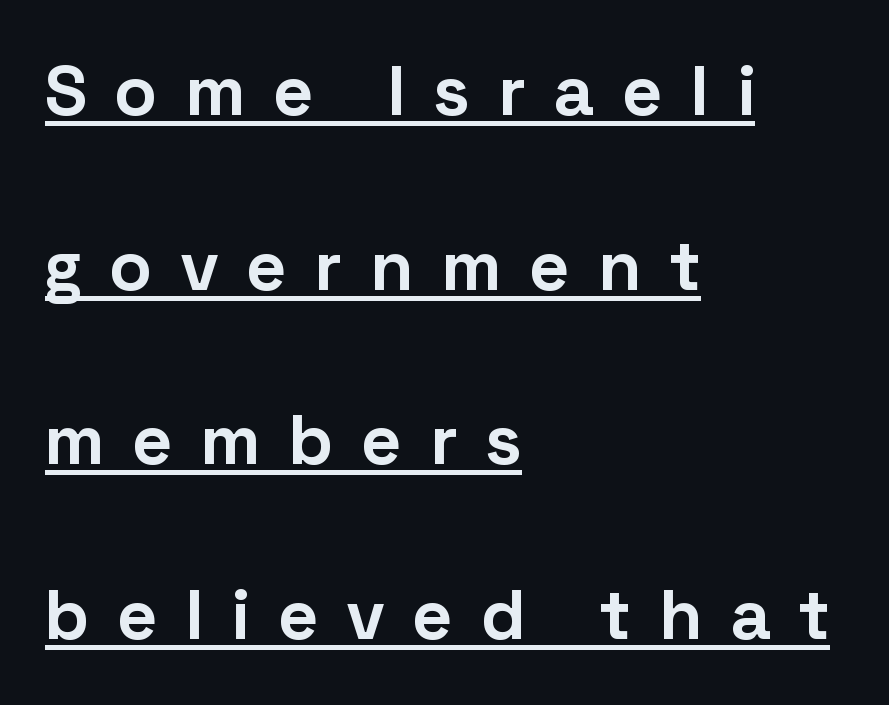
{"serif": "no", "italic": "no", "bold": "yes", "weight": "bold", "width": "normal", "stroke_contrast": "low", "x_height": "medium", "monospaced": "no", "underline": "yes", "align": "left", "line_spacing": "loose", "line_spacing_ratio": 2.46, "letter_spacing": "wide", "letter_spacing_em": 0.41, "glyph_px": 71}
